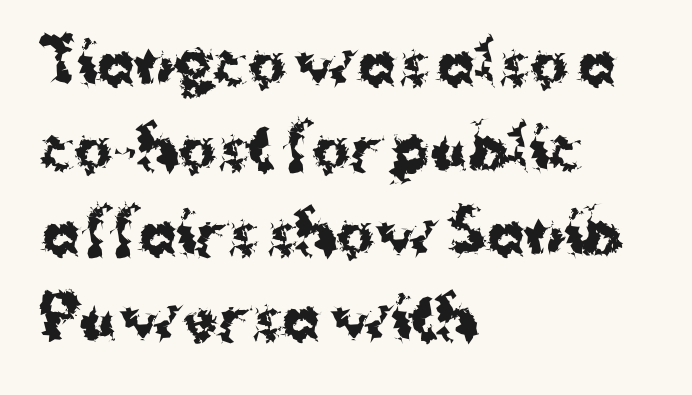
Check the space under the baseline: it is left empty. Italic: no, the glyphs are upright roman. The designer went with a sans here, leaving each stem footless. This sample uses plain, unmodified letter spacing. Vertically, the passage feels balanced, rows spaced as you'd expect.
